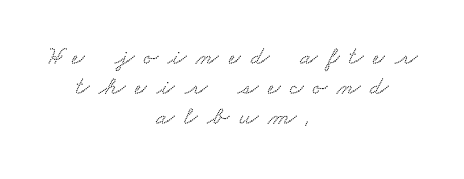
Q: Is the text underlined? A: No.
Q: How is the paragraph aligned? A: Centered.
Q: Is the spacing between letters normal or unusually wide? A: Unusually wide.
Q: Is the spacing between lines tight, normal or loose? A: Tight.
